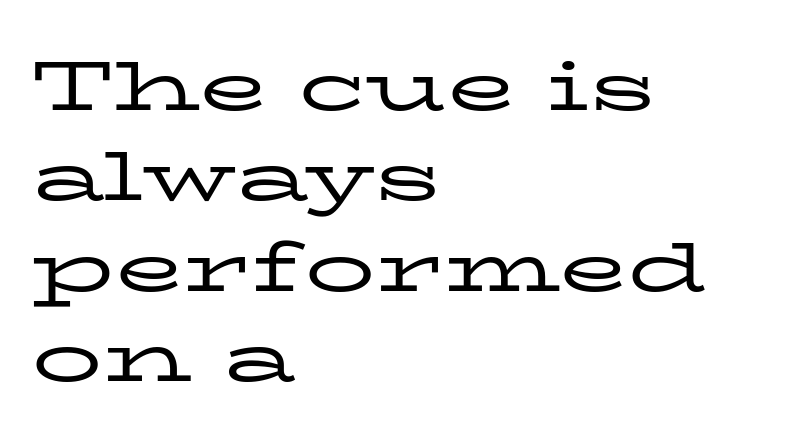
Q: Is the text bold? A: No.
Q: Is the text italic (slanted)? A: No, it is upright.
Q: Is the typeface a serif or a sans-serif typeface? A: Serif.
Q: Is the text underlined? A: No.
Q: How is the paragraph aligned? A: Left-aligned.
Q: Is the spacing between letters normal or unusually wide? A: Normal.
Q: Is the spacing between lines tight, normal or loose? A: Normal.
Q: Width (condensed, normal, or wide)? A: Wide.
Q: Stroke contrast? A: Low.
Q: x-height? A: Medium.
Q: Monospaced? A: No.
